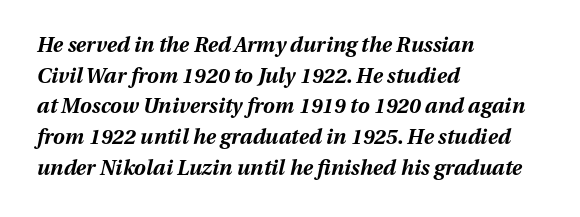
In terms of posture, this sample is oblique. If you drew a ruler down the left edge, every line would touch it. Descenders hang freely into open space. Plenty of ink on the page — the face is bold.
